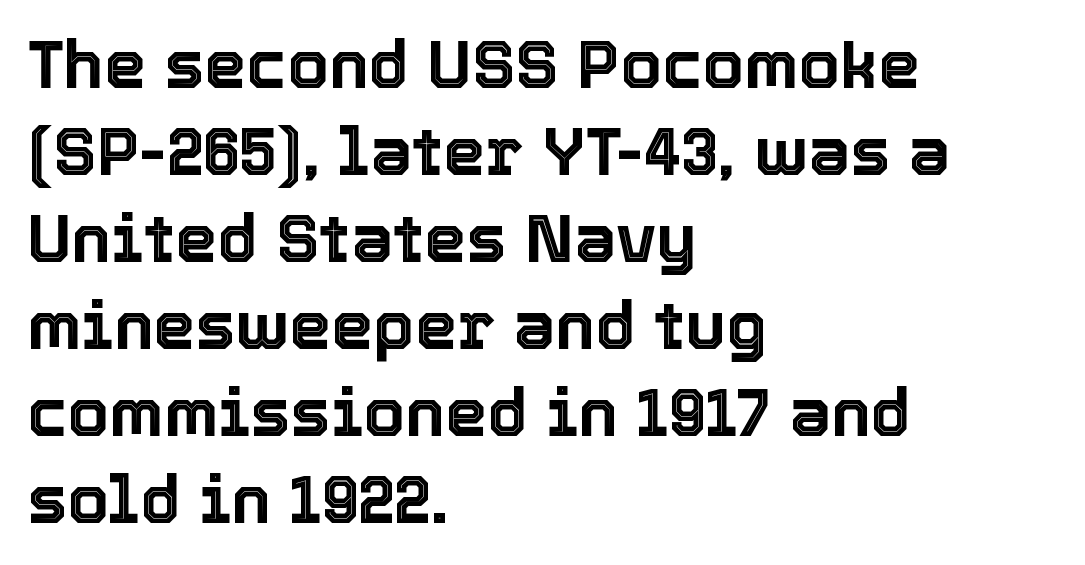
The image shows 67 px text type, upright; set left-aligned, normal line spacing (1.3x), normal letter spacing, not underlined; a medium x-height.
